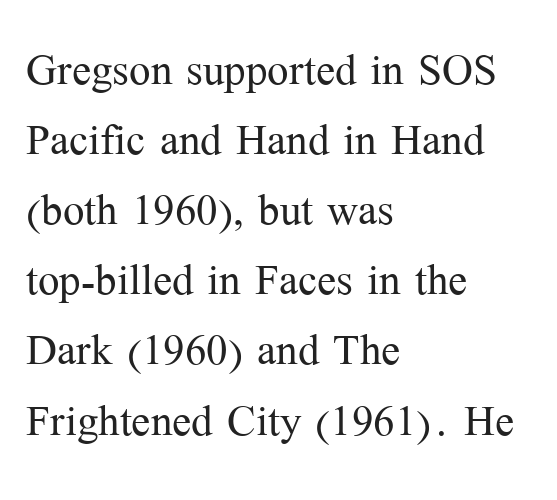
Think of a printed novel: that variable character pitch is what you see here. The font family rendered here belongs to the serif group. Stem width sits at or under what a default text font uses. The paragraph has a hard left edge and a soft right edge. Spacing between characters is what you'd get straight out of the box. This is the regular roman posture of the typeface.
